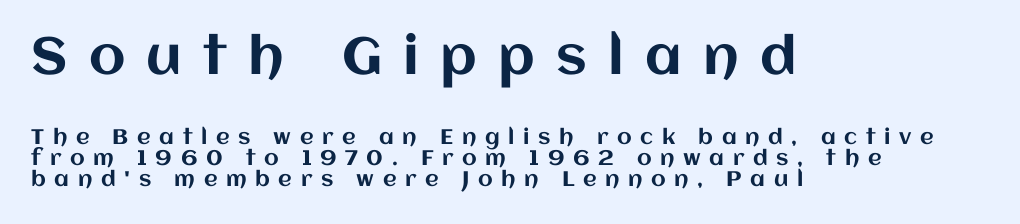
The image shows 52 px text type, upright; set left-aligned, tight line spacing (1.02x), unusually wide letter spacing (+0.41 em), not underlined; the first (top) block is 2.48x larger; medium stroke contrast and a large x-height.
